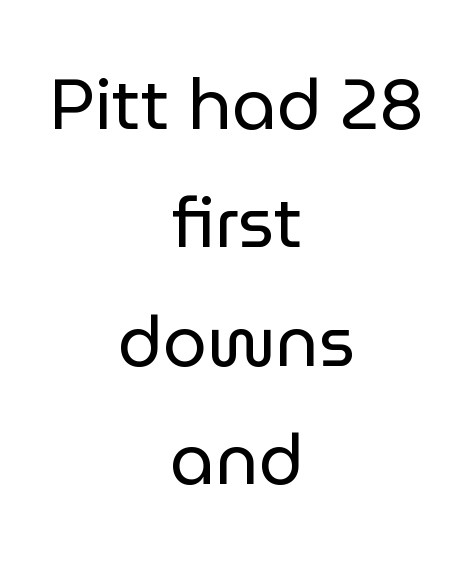
Q: Is the text bold? A: No.
Q: Is the text italic (slanted)? A: No, it is upright.
Q: Is the typeface a serif or a sans-serif typeface? A: Sans-serif.
Q: Is the text underlined? A: No.
Q: How is the paragraph aligned? A: Centered.
Q: Is the spacing between letters normal or unusually wide? A: Normal.
Q: Is the spacing between lines tight, normal or loose? A: Normal.
Q: Width (condensed, normal, or wide)? A: Normal.
Q: Stroke contrast? A: Low.
Q: x-height? A: Medium.
Q: Monospaced? A: No.
